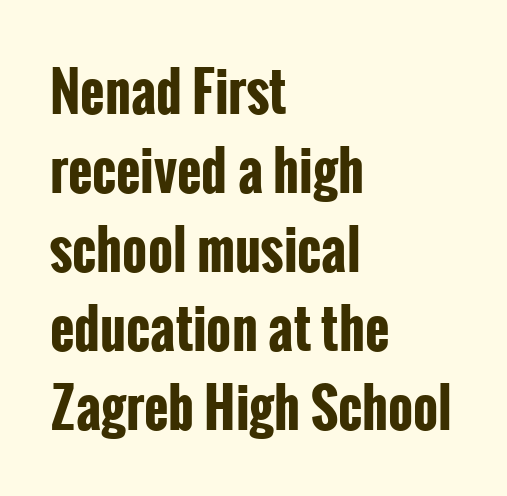
{"serif": "no", "italic": "no", "bold": "yes", "weight": "bold", "width": "condensed", "stroke_contrast": "low", "x_height": "medium", "monospaced": "no", "underline": "no", "align": "left", "line_spacing": "normal", "line_spacing_ratio": 1.49, "letter_spacing": "normal", "letter_spacing_em": 0.0, "glyph_px": 53}
